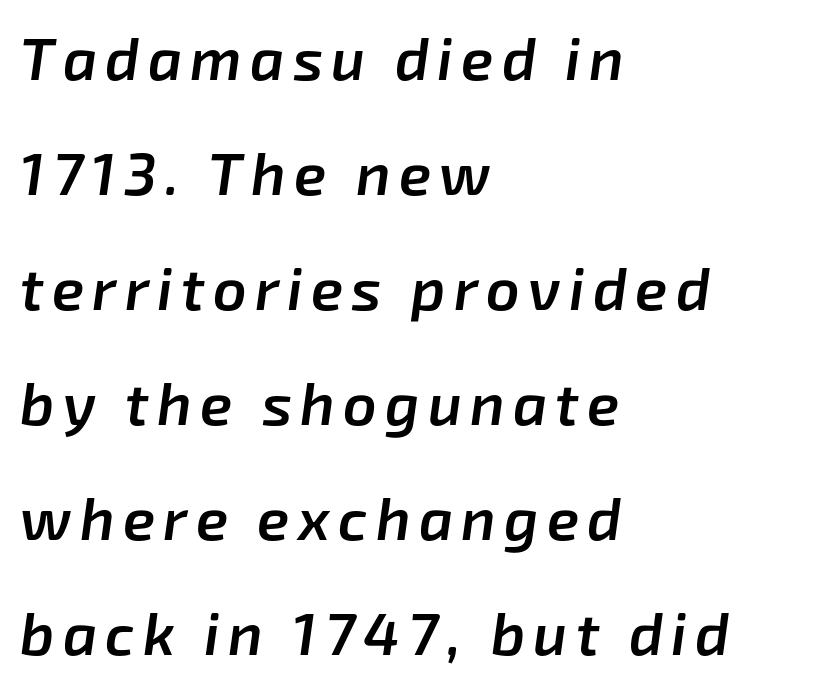
{"italic": "yes", "lean": "right", "slant_degrees": 8, "bold": "semi", "weight": "semibold", "width": "normal", "stroke_contrast": "low", "x_height": "medium", "monospaced": "no", "underline": "no", "align": "left", "line_spacing": "loose", "line_spacing_ratio": 1.95, "glyph_px": 59}
